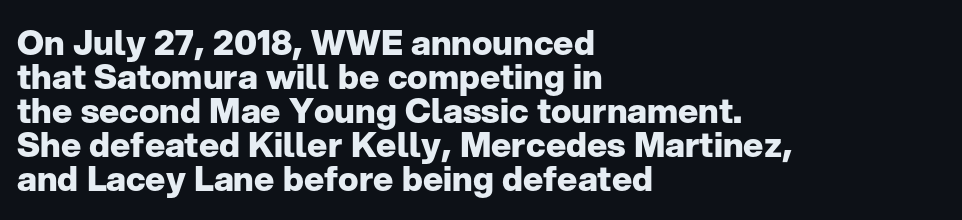
The image shows 34 px heavy sans-serif type, upright; set left-aligned, tight line spacing (1.0x), normal letter spacing, not underlined; low stroke contrast and a medium x-height.
